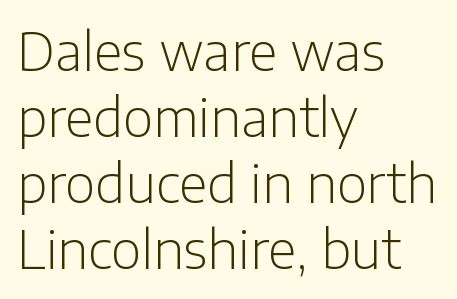
Q: Is the text bold? A: No.
Q: Is the text italic (slanted)? A: No, it is upright.
Q: Is the typeface a serif or a sans-serif typeface? A: Sans-serif.
Q: Is the text underlined? A: No.
Q: How is the paragraph aligned? A: Left-aligned.
Q: Is the spacing between letters normal or unusually wide? A: Normal.
Q: Is the spacing between lines tight, normal or loose? A: Normal.
Q: Width (condensed, normal, or wide)? A: Normal.
Q: Stroke contrast? A: Low.
Q: x-height? A: Medium.
Q: Monospaced? A: No.
